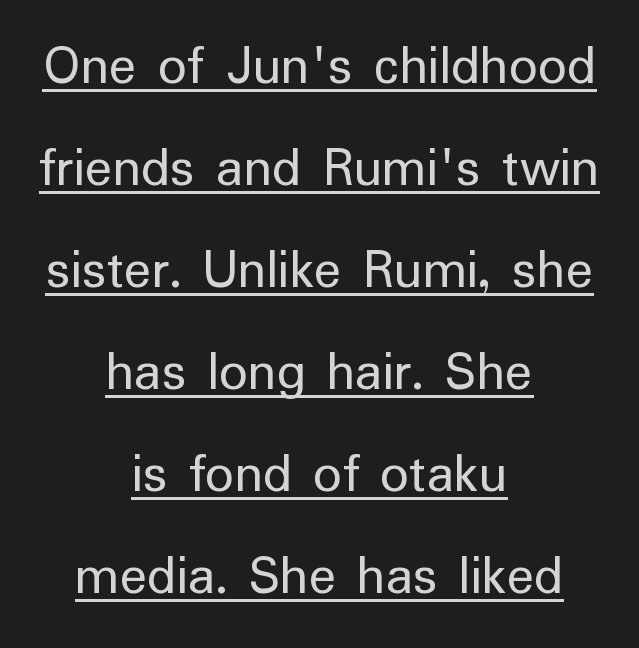
Q: Is the text bold? A: No.
Q: Is the text italic (slanted)? A: No, it is upright.
Q: Is the typeface a serif or a sans-serif typeface? A: Sans-serif.
Q: Is the text underlined? A: Yes.
Q: How is the paragraph aligned? A: Centered.
Q: Is the spacing between letters normal or unusually wide? A: Normal.
Q: Width (condensed, normal, or wide)? A: Normal.
Q: Stroke contrast? A: Low.
Q: x-height? A: Medium.
Q: Monospaced? A: No.
